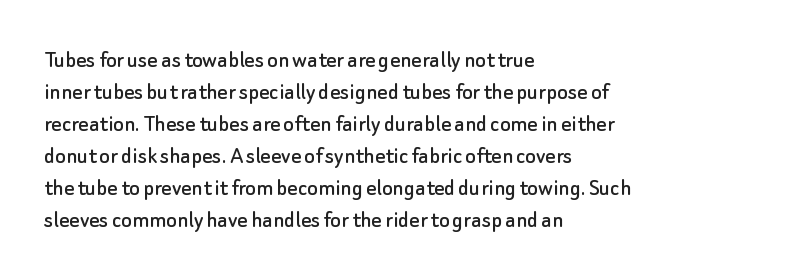
The image shows 25 px text type, upright; set left-aligned, normal line spacing (1.28x), normal letter spacing, not underlined.
